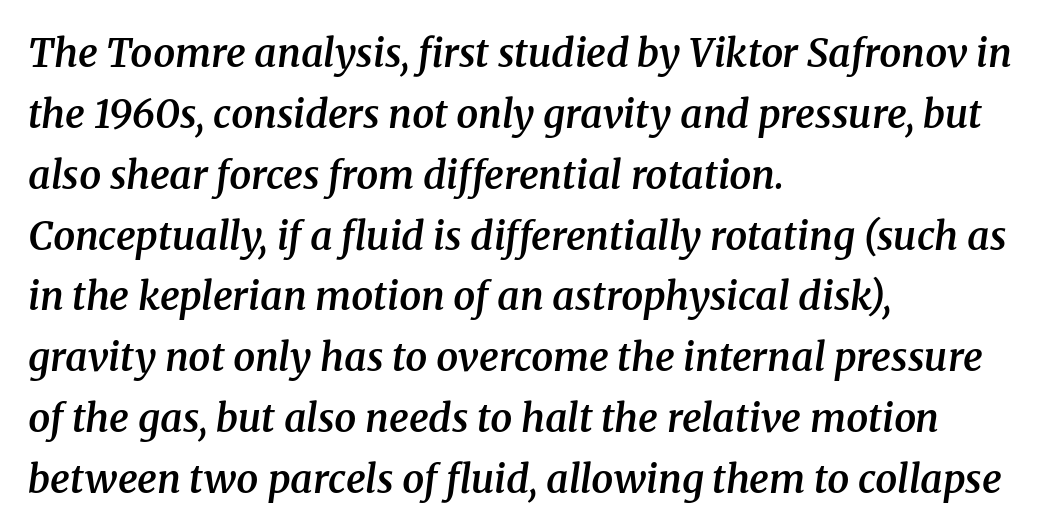
The image shows 39 px semibold serif type, italic (leaning right); set left-aligned, normal line spacing (1.56x), normal letter spacing, not underlined; medium stroke contrast and a medium x-height.
